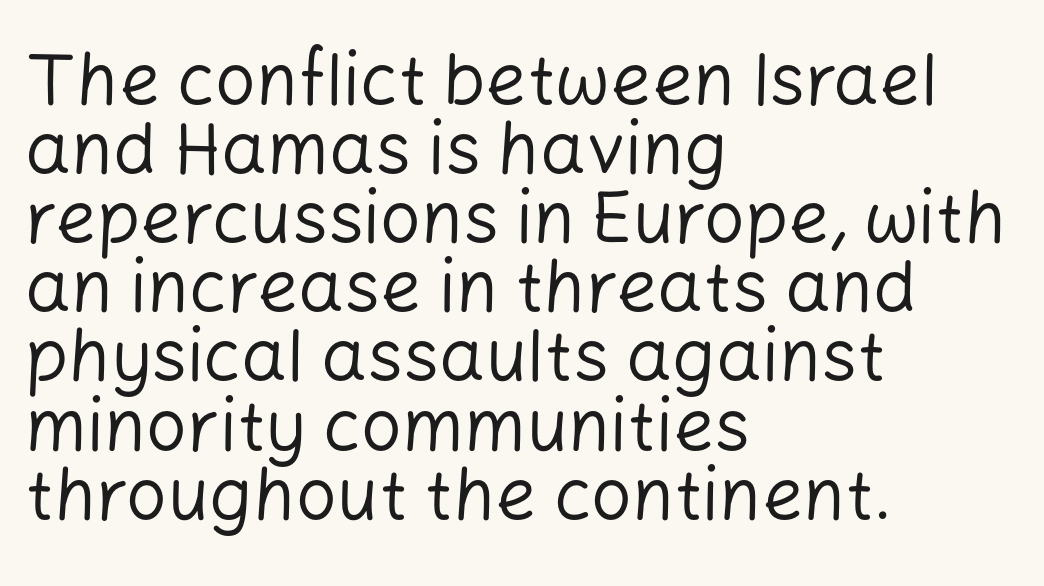
The image shows 72 px regular-weight sans-serif type, upright; set left-aligned, tight line spacing (0.96x), normal letter spacing, not underlined; low stroke contrast and a medium x-height.
